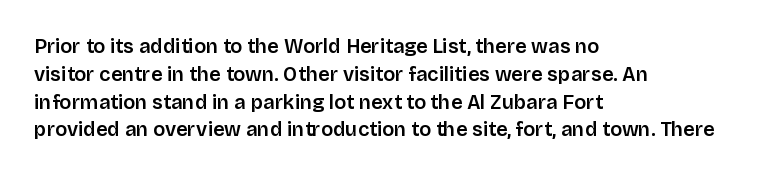
The image shows 20 px text type, upright; set left-aligned, normal line spacing (1.39x), normal letter spacing, not underlined.
